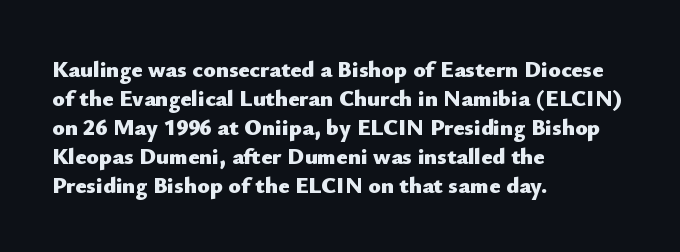
{"italic": "no", "bold": "yes", "underline": "no", "align": "left", "line_spacing": "normal", "line_spacing_ratio": 1.26, "letter_spacing": "normal", "letter_spacing_em": 0.0, "glyph_px": 23}
